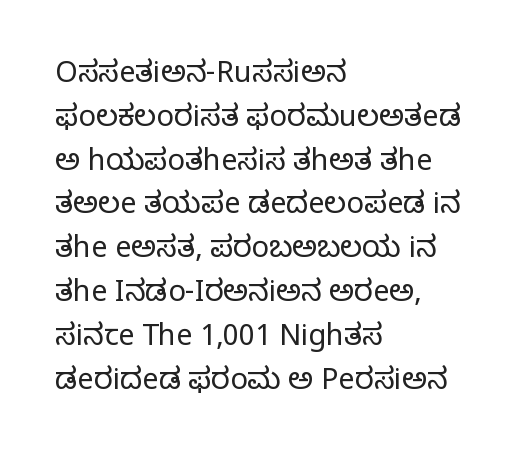
Q: Is the text bold? A: No.
Q: Is the text italic (slanted)? A: No, it is upright.
Q: Is the typeface a serif or a sans-serif typeface? A: Serif.
Q: Is the text underlined? A: No.
Q: How is the paragraph aligned? A: Left-aligned.
Q: Is the spacing between letters normal or unusually wide? A: Normal.
Q: Is the spacing between lines tight, normal or loose? A: Normal.
Q: Width (condensed, normal, or wide)? A: Normal.
Q: Stroke contrast? A: Low.
Q: x-height? A: Large.
Q: Monospaced? A: No.
